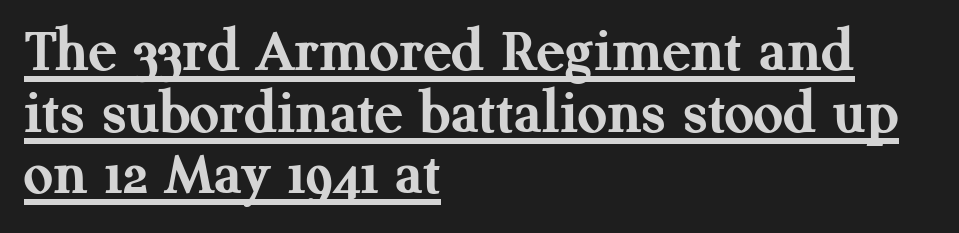
Q: Is the text bold? A: Yes.
Q: Is the text italic (slanted)? A: No, it is upright.
Q: Is the typeface a serif or a sans-serif typeface? A: Serif.
Q: Is the text underlined? A: Yes.
Q: How is the paragraph aligned? A: Left-aligned.
Q: Is the spacing between letters normal or unusually wide? A: Normal.
Q: Is the spacing between lines tight, normal or loose? A: Tight.
Q: Width (condensed, normal, or wide)? A: Normal.
Q: Stroke contrast? A: Medium.
Q: x-height? A: Medium.
Q: Monospaced? A: No.
